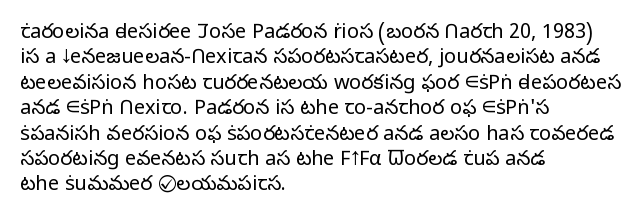
Q: Is the text bold? A: No.
Q: Is the text italic (slanted)? A: No, it is upright.
Q: Is the text underlined? A: No.
Q: How is the paragraph aligned? A: Left-aligned.
Q: Is the spacing between letters normal or unusually wide? A: Normal.
Q: Is the spacing between lines tight, normal or loose? A: Normal.
